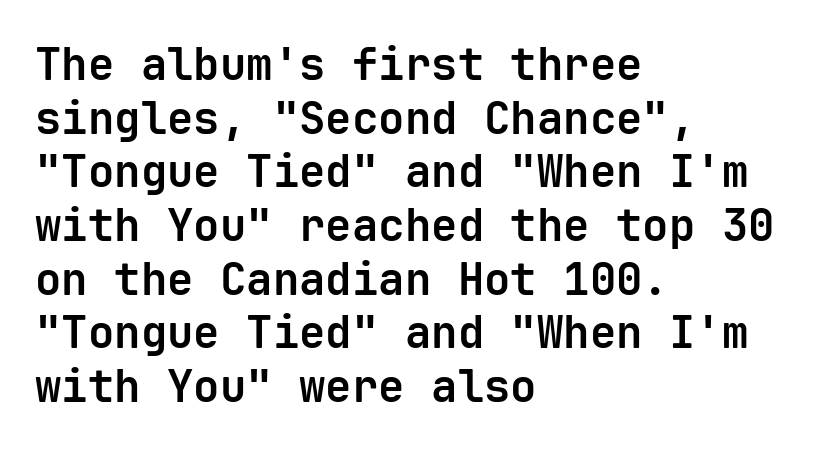
{"serif": "no", "italic": "no", "bold": "yes", "weight": "bold", "width": "normal", "stroke_contrast": "low", "x_height": "medium", "monospaced": "yes", "underline": "no", "align": "left", "line_spacing_ratio": 1.22, "letter_spacing": "normal", "letter_spacing_em": 0.0, "glyph_px": 44}
